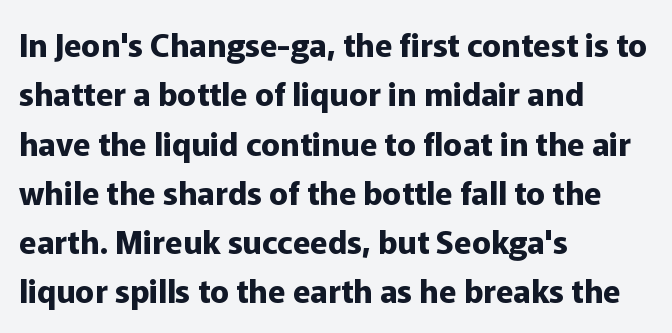
{"serif": "no", "italic": "no", "bold": "yes", "weight": "bold", "width": "normal", "stroke_contrast": "low", "x_height": "medium", "monospaced": "no", "underline": "no", "align": "left", "line_spacing": "normal", "line_spacing_ratio": 1.54, "letter_spacing": "normal", "letter_spacing_em": 0.0, "glyph_px": 32}
